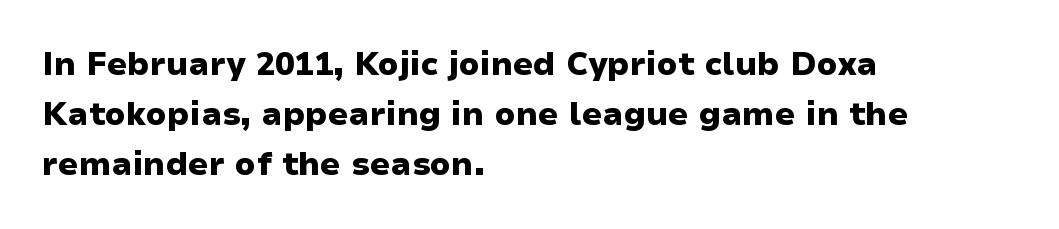
Q: Is the text bold? A: Yes.
Q: Is the text italic (slanted)? A: No, it is upright.
Q: Is the typeface a serif or a sans-serif typeface? A: Sans-serif.
Q: Is the text underlined? A: No.
Q: How is the paragraph aligned? A: Left-aligned.
Q: Is the spacing between letters normal or unusually wide? A: Normal.
Q: Is the spacing between lines tight, normal or loose? A: Normal.
Q: Width (condensed, normal, or wide)? A: Wide.
Q: Stroke contrast? A: Low.
Q: x-height? A: Medium.
Q: Monospaced? A: No.
